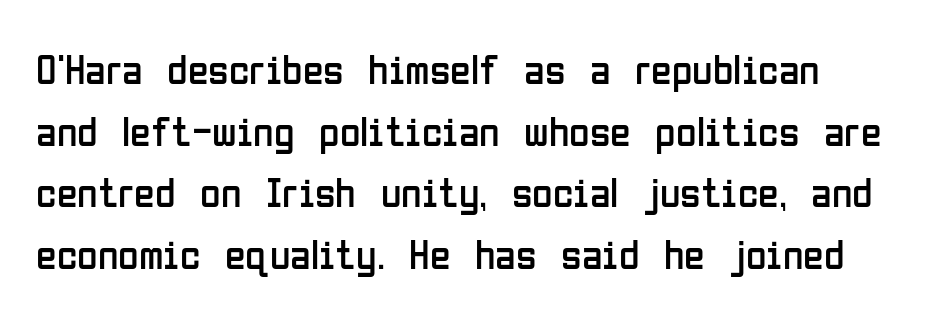
The image shows 42 px regular-weight, condensed sans-serif type, upright; set normal line spacing (1.47x), normal letter spacing, not underlined; low stroke contrast and a medium x-height.
